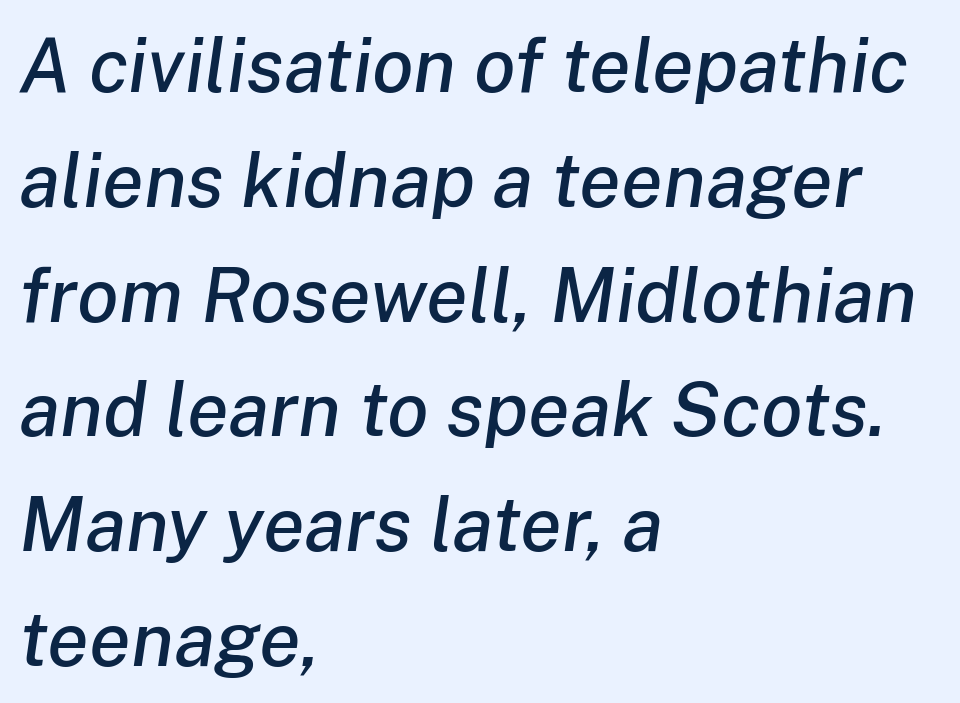
The image shows 76 px text type, italic (leaning right); set left-aligned, normal line spacing (1.51x), normal letter spacing, not underlined; low stroke contrast and a medium x-height.
